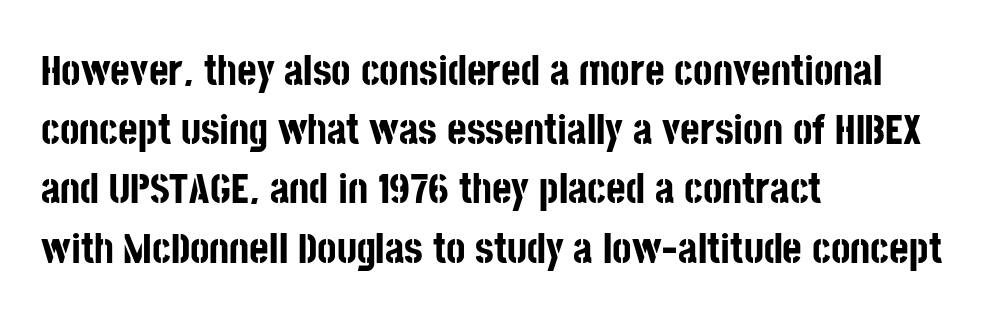
{"serif": "no", "italic": "no", "bold": "yes", "weight": "bold", "width": "condensed", "stroke_contrast": "low", "x_height": "large", "monospaced": "no", "underline": "no", "align": "left", "line_spacing": "normal", "line_spacing_ratio": 1.41, "letter_spacing": "normal", "letter_spacing_em": 0.0, "glyph_px": 42}
